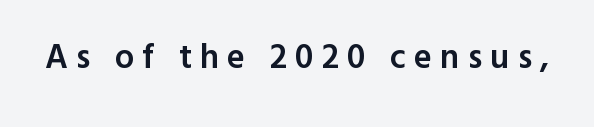
{"serif": "no", "italic": "no", "bold": "semi", "weight": "semibold", "width": "normal", "x_height": "medium", "monospaced": "no", "underline": "no", "letter_spacing": "wide", "letter_spacing_em": 0.24, "glyph_px": 34}
